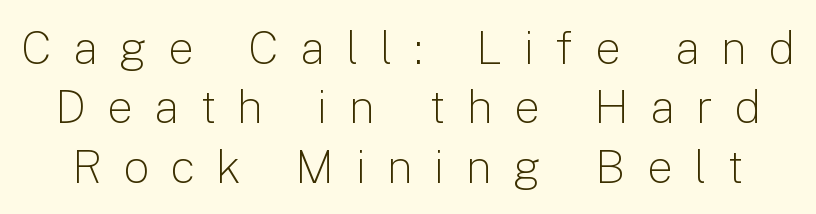
The image shows 46 px light sans-serif type, upright; set normal line spacing (1.29x), unusually wide letter spacing (+0.46 em), not underlined; low stroke contrast and a medium x-height.
